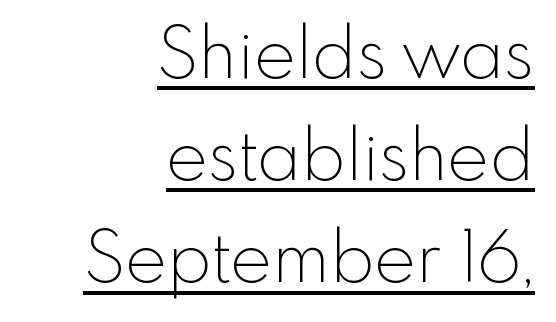
Q: Is the text bold? A: No.
Q: Is the text italic (slanted)? A: No, it is upright.
Q: Is the typeface a serif or a sans-serif typeface? A: Sans-serif.
Q: Is the text underlined? A: Yes.
Q: How is the paragraph aligned? A: Right-aligned.
Q: Is the spacing between letters normal or unusually wide? A: Normal.
Q: Is the spacing between lines tight, normal or loose? A: Normal.
Q: Width (condensed, normal, or wide)? A: Normal.
Q: x-height? A: Small.
Q: Monospaced? A: No.
